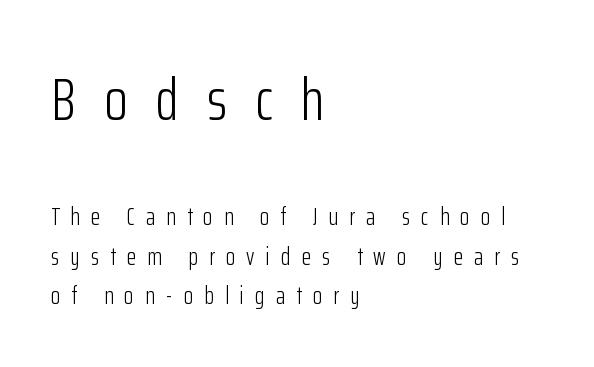
{"serif": "no", "italic": "no", "bold": "no", "weight": "light", "width": "condensed", "stroke_contrast": "low", "x_height": "medium", "monospaced": "no", "underline": "no", "align": "left", "line_spacing": "normal", "line_spacing_ratio": 1.64, "letter_spacing": "wide", "letter_spacing_em": 0.47, "larger_block": "first", "size_ratio": 2.5, "glyph_px": 60}
